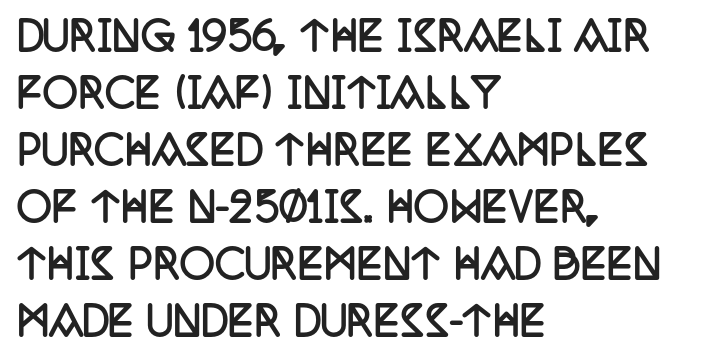
Q: Is the text bold? A: Yes.
Q: Is the text italic (slanted)? A: No, it is upright.
Q: Is the typeface a serif or a sans-serif typeface? A: Serif.
Q: Is the text underlined? A: No.
Q: How is the paragraph aligned? A: Left-aligned.
Q: Is the spacing between letters normal or unusually wide? A: Normal.
Q: Is the spacing between lines tight, normal or loose? A: Normal.
Q: Width (condensed, normal, or wide)? A: Condensed.
Q: Stroke contrast? A: Low.
Q: x-height? A: Large.
Q: Monospaced? A: No.
